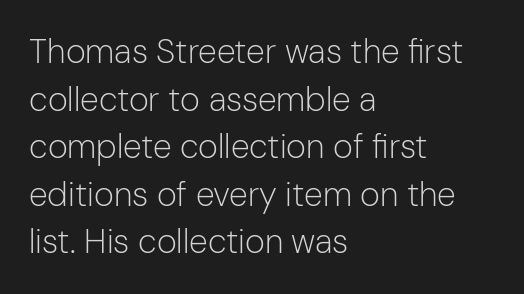
This sample uses plain, unmodified letter spacing. Regular leading. The lettering stays uniformly vertical, giving the passage a roman look. Is this a heavy cut? Hardly; it is regular or lighter. Each line starts at the same left margin while the right side varies.
